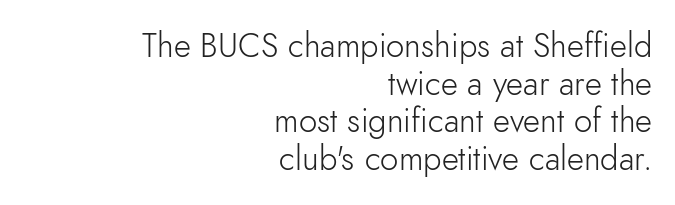
Compared with typical body copy, the letter spacing here is the same. Check the space under the baseline: it is left empty. Layout note: lines flush right. To sum up the face: it is a sans, with no serifs. Unbolded letterforms with no extra heft. Spacing verdict: proportional, widths tailored to each character.
